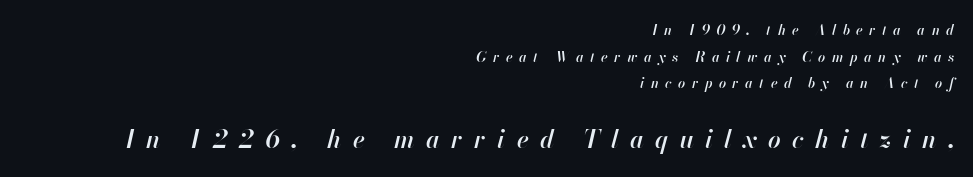
Q: Is the text bold? A: Semi-bold.
Q: Is the text italic (slanted)? A: Yes, it leans right by about 13 degrees.
Q: Is the text underlined? A: No.
Q: How is the paragraph aligned? A: Right-aligned.
Q: Is the spacing between letters normal or unusually wide? A: Unusually wide.
Q: Is the spacing between lines tight, normal or loose? A: Loose.
Q: Which block of text is set in a larger size, the first (top) or the second (bottom)? A: The second (bottom) one.
